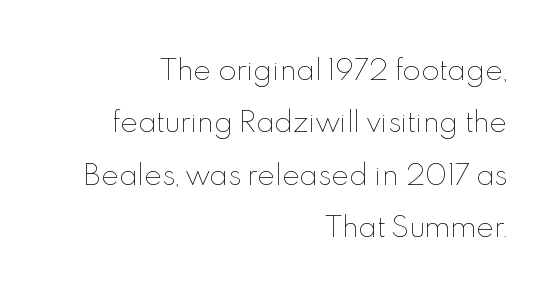
The image shows 27 px text type, upright; set right-aligned, loose line spacing (1.94x), normal letter spacing, not underlined.
